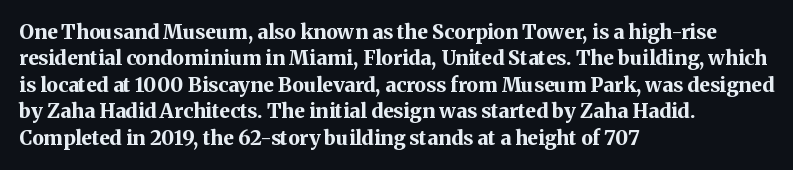
{"italic": "no", "bold": "yes", "underline": "no", "align": "left", "line_spacing": "normal", "line_spacing_ratio": 1.32, "letter_spacing": "normal", "letter_spacing_em": 0.0, "glyph_px": 20}
